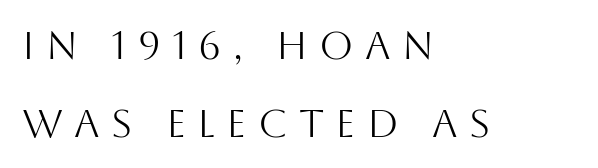
Observe the wide spacing: letters keep a clear distance from each other. Quick note: not italic, upright. How would I describe the line gaps? Wide and relaxed. Spacing verdict: proportional, widths tailored to each character. This rendering employs a face without finishing strokes, i.e., a sans-serif. Ink coverage per letter is moderate at most.
